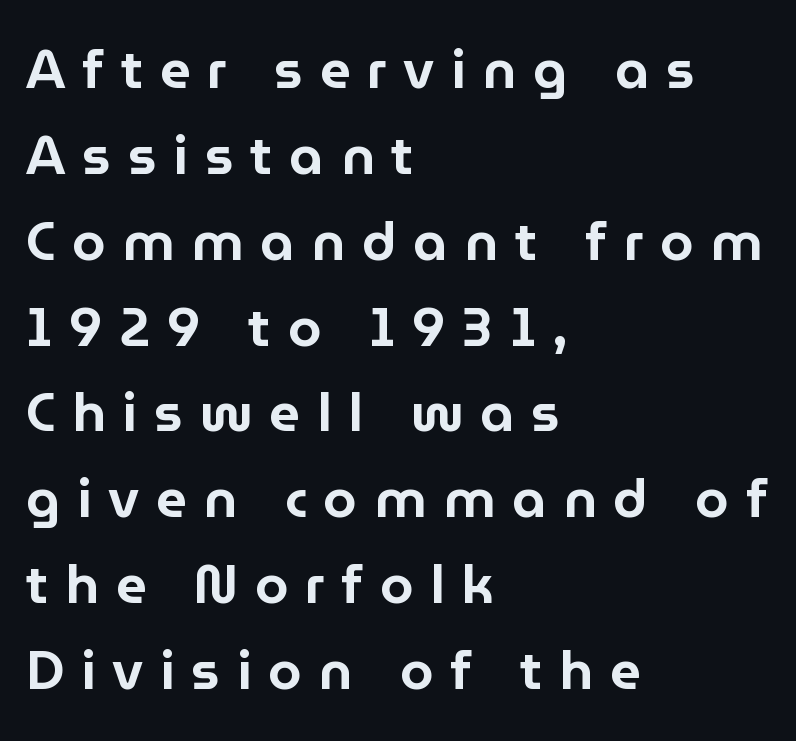
Q: Is the text italic (slanted)? A: No, it is upright.
Q: Is the typeface a serif or a sans-serif typeface? A: Sans-serif.
Q: Is the text underlined? A: No.
Q: How is the paragraph aligned? A: Left-aligned.
Q: Is the spacing between letters normal or unusually wide? A: Unusually wide.
Q: Is the spacing between lines tight, normal or loose? A: Normal.
Q: Width (condensed, normal, or wide)? A: Normal.
Q: Stroke contrast? A: Low.
Q: x-height? A: Medium.
Q: Monospaced? A: No.
